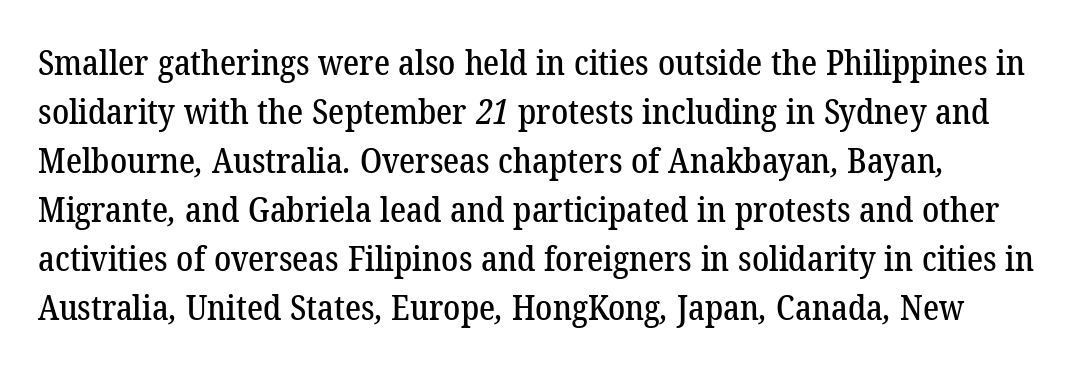
The image shows 34 px serif type; set normal line spacing (1.44x), normal letter spacing, not underlined; low stroke contrast and a medium x-height.
